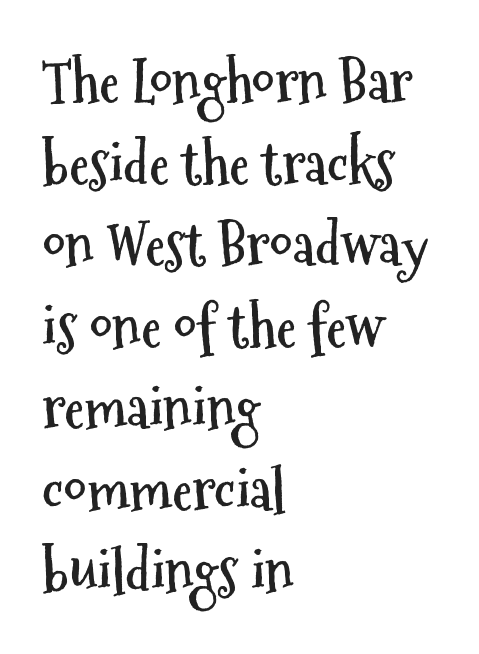
Q: Is the text bold? A: Yes.
Q: Is the text italic (slanted)? A: No, it is upright.
Q: Is the typeface a serif or a sans-serif typeface? A: Sans-serif.
Q: Is the text underlined? A: No.
Q: How is the paragraph aligned? A: Left-aligned.
Q: Is the spacing between letters normal or unusually wide? A: Normal.
Q: Is the spacing between lines tight, normal or loose? A: Normal.
Q: Width (condensed, normal, or wide)? A: Condensed.
Q: Stroke contrast? A: Medium.
Q: x-height? A: Medium.
Q: Monospaced? A: No.
